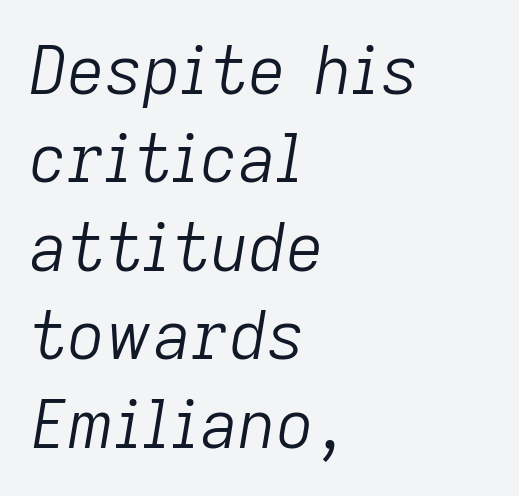
The image shows 66 px light type, italic (leaning right); set left-aligned, normal line spacing (1.34x), normal letter spacing, not underlined; low stroke contrast and a medium x-height.
